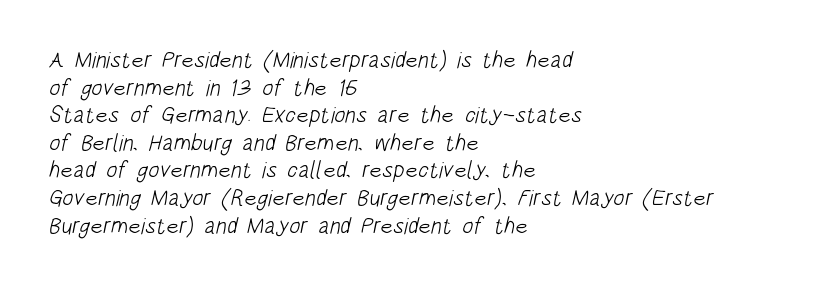
{"bold": "no", "underline": "no", "align": "left", "line_spacing_ratio": 1.2, "letter_spacing": "normal", "letter_spacing_em": 0.0, "glyph_px": 23}
